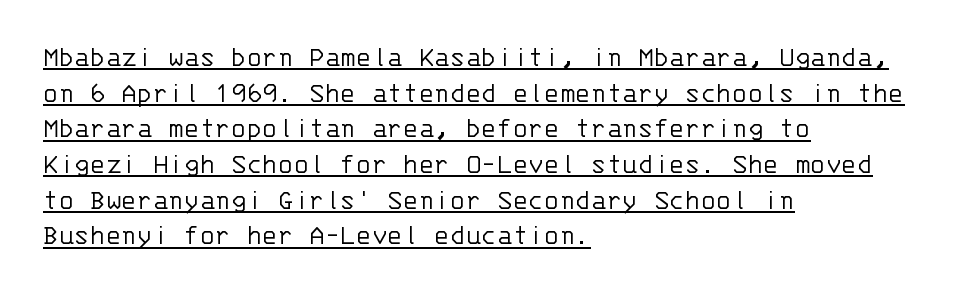
{"serif": "no", "italic": "no", "bold": "no", "weight": "light", "width": "normal", "stroke_contrast": "low", "x_height": "large", "monospaced": "yes", "underline": "yes", "align": "left", "line_spacing_ratio": 1.23, "letter_spacing": "normal", "letter_spacing_em": 0.0, "glyph_px": 29}
